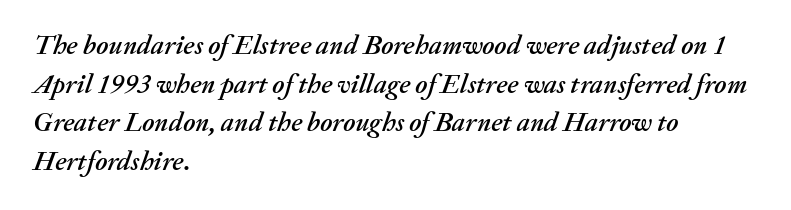
Q: Is the text italic (slanted)? A: Yes, it leans right by about 20 degrees.
Q: Is the text underlined? A: No.
Q: How is the paragraph aligned? A: Left-aligned.
Q: Is the spacing between letters normal or unusually wide? A: Normal.
Q: Is the spacing between lines tight, normal or loose? A: Normal.
